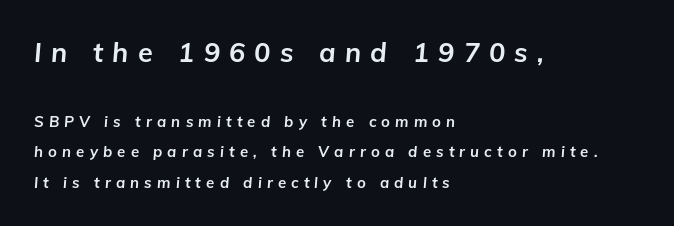
Q: Is the text bold? A: Yes.
Q: Is the text italic (slanted)? A: Yes, it leans right by about 5 degrees.
Q: Is the text underlined? A: No.
Q: How is the paragraph aligned? A: Left-aligned.
Q: Is the spacing between letters normal or unusually wide? A: Unusually wide.
Q: Is the spacing between lines tight, normal or loose? A: Loose.
Q: Which block of text is set in a larger size, the first (top) or the second (bottom)? A: The first (top) one.
